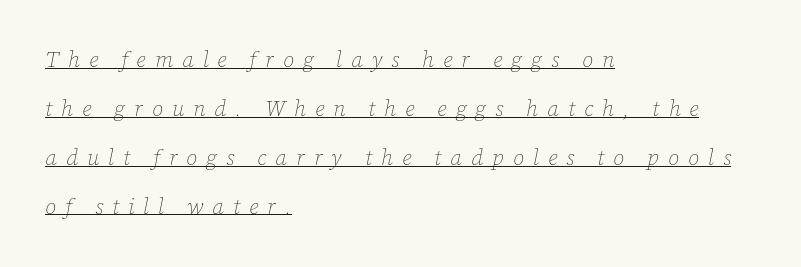
The image shows 22 px text type, italic (leaning right); set left-aligned, loose line spacing (2.22x), unusually wide letter spacing (+0.41 em), underlined.
